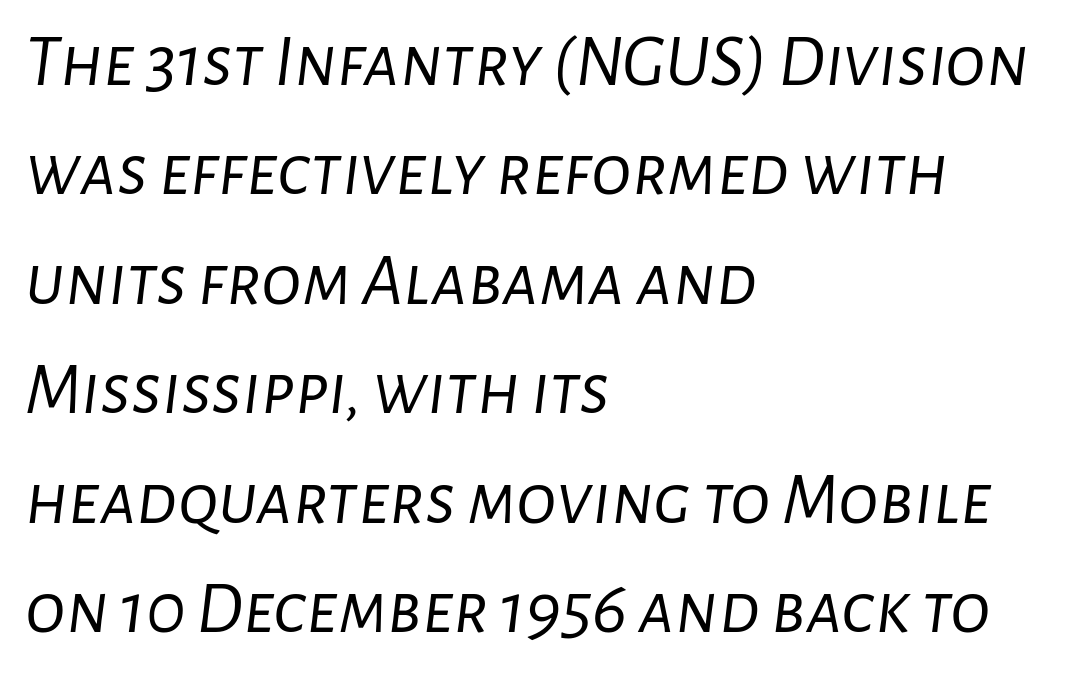
The weight tops out at a normal text grade. You can tell it's italic because the verticals aren't actually vertical. A typesetter would call this zero additional tracking. Words float on clear page, feet unadorned. Each new line begins a customary step beneath the previous one. You could not count columns in this text — the font is proportionally spaced.
